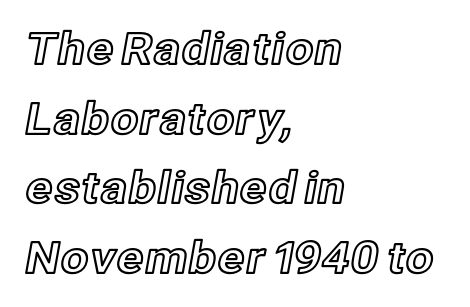
The image shows 44 px text type; set left-aligned, normal line spacing (1.58x), normal letter spacing, not underlined; a medium x-height.
